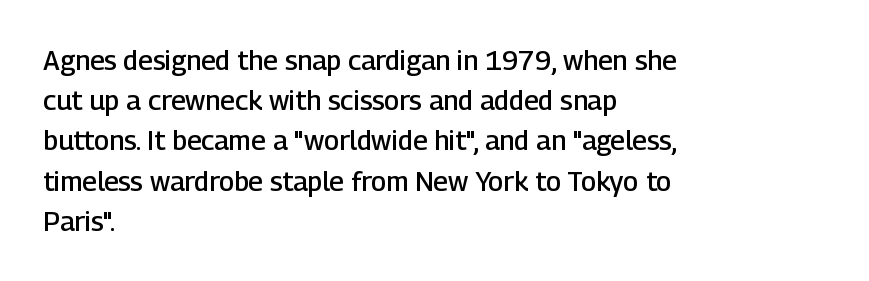
Q: Is the text bold? A: Semi-bold.
Q: Is the text italic (slanted)? A: No, it is upright.
Q: Is the text underlined? A: No.
Q: How is the paragraph aligned? A: Left-aligned.
Q: Is the spacing between letters normal or unusually wide? A: Normal.
Q: Is the spacing between lines tight, normal or loose? A: Normal.
